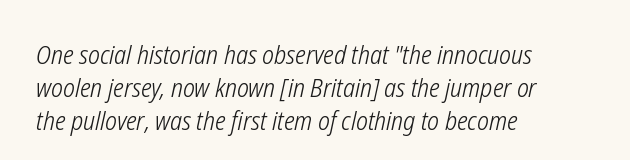
Q: Is the text bold? A: No.
Q: Is the text italic (slanted)? A: Yes, it leans right by about 12 degrees.
Q: Is the text underlined? A: No.
Q: How is the paragraph aligned? A: Left-aligned.
Q: Is the spacing between letters normal or unusually wide? A: Normal.
Q: Is the spacing between lines tight, normal or loose? A: Normal.
